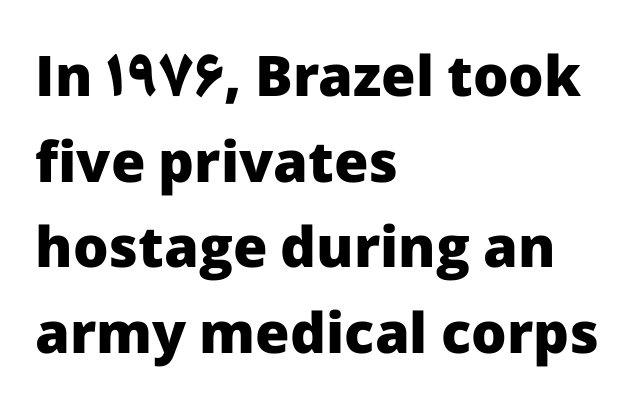
Q: Is the text bold? A: Yes.
Q: Is the text italic (slanted)? A: No, it is upright.
Q: Is the typeface a serif or a sans-serif typeface? A: Sans-serif.
Q: Is the text underlined? A: No.
Q: How is the paragraph aligned? A: Left-aligned.
Q: Is the spacing between letters normal or unusually wide? A: Normal.
Q: Is the spacing between lines tight, normal or loose? A: Normal.
Q: Width (condensed, normal, or wide)? A: Normal.
Q: Stroke contrast? A: Low.
Q: x-height? A: Medium.
Q: Monospaced? A: No.
